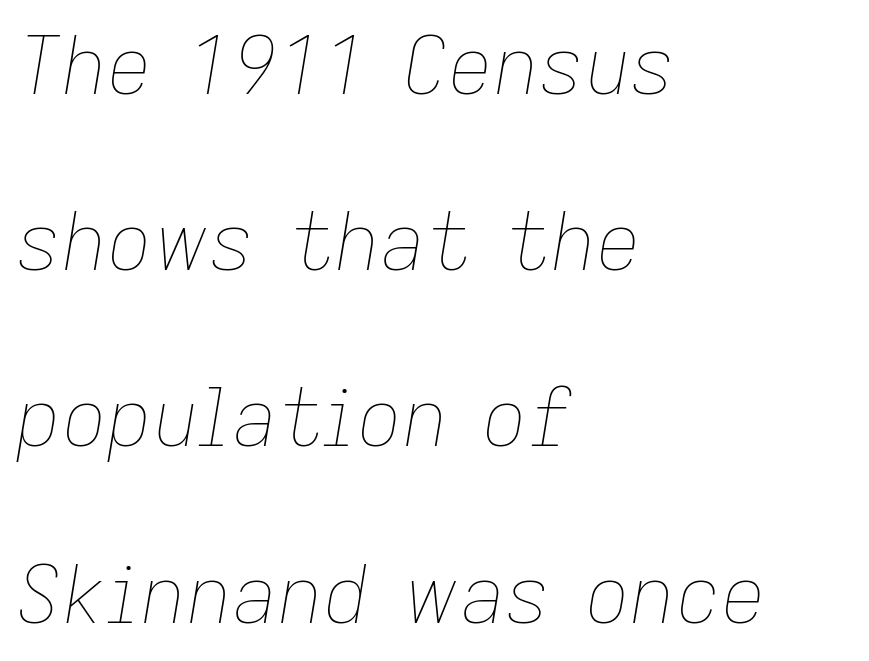
Q: Is the text bold? A: No.
Q: Is the text italic (slanted)? A: Yes, it leans right by about 9 degrees.
Q: Is the text underlined? A: No.
Q: How is the paragraph aligned? A: Left-aligned.
Q: Is the spacing between letters normal or unusually wide? A: Normal.
Q: Is the spacing between lines tight, normal or loose? A: Loose.
Q: Width (condensed, normal, or wide)? A: Normal.
Q: Stroke contrast? A: Low.
Q: x-height? A: Medium.
Q: Monospaced? A: No.
